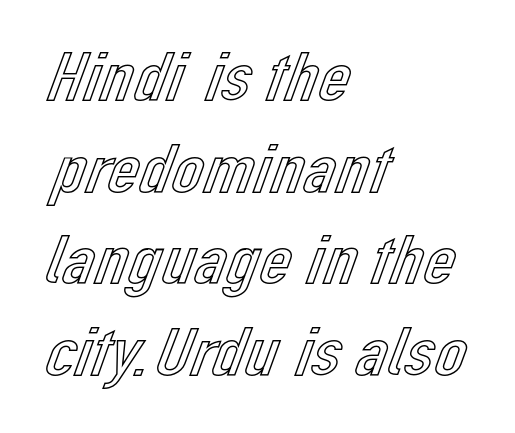
Characters follow at the spacing the type designer built in. Leftover space on each line is placed entirely after the last word. Leading: standard. Descenders hang freely into open space. The face used here is proportionally spaced, like ordinary book or web type.
